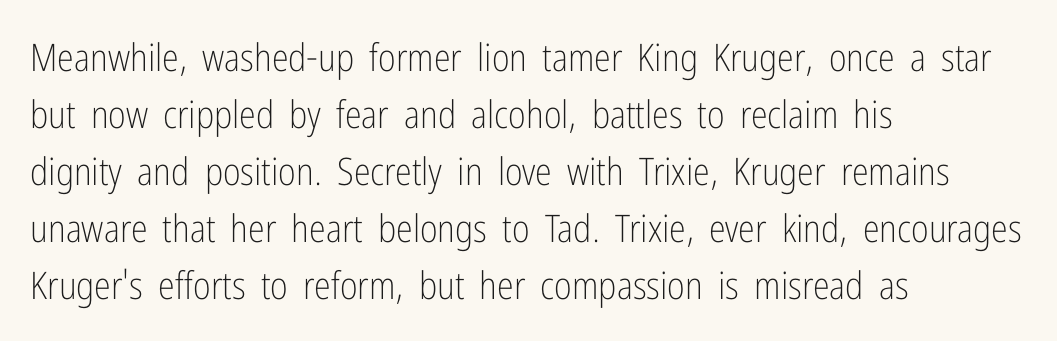
The image shows 38 px light, condensed sans-serif type, upright; set left-aligned, normal line spacing (1.5x), normal letter spacing, not underlined; low stroke contrast and a medium x-height.
